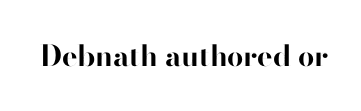
Is this a fixed-width face? No — the glyphs have proportional, varying widths. The lettering holds an erect, upright posture throughout. Grotesque or geometric, the face here clearly has no serifs. Words float on clear page, feet unadorned.
